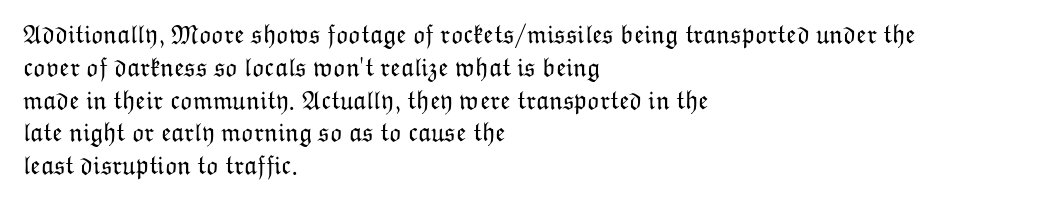
Q: Is the text bold? A: No.
Q: Is the text italic (slanted)? A: No, it is upright.
Q: Is the text underlined? A: No.
Q: How is the paragraph aligned? A: Left-aligned.
Q: Is the spacing between letters normal or unusually wide? A: Normal.
Q: Is the spacing between lines tight, normal or loose? A: Normal.
